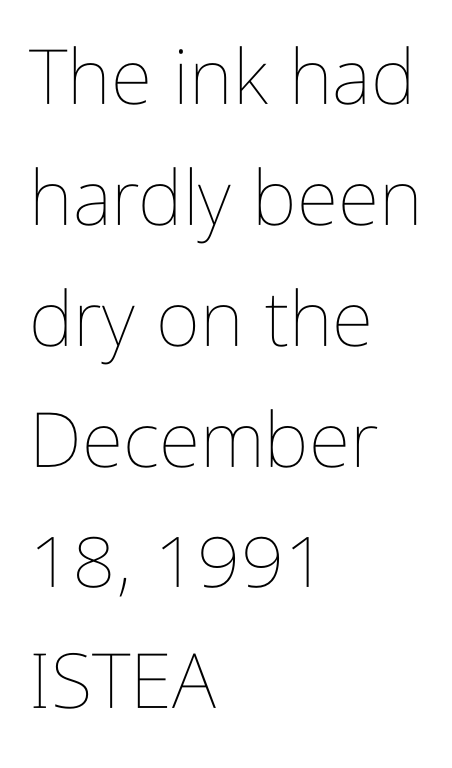
The image shows 76 px thin, condensed type, upright; set left-aligned, normal line spacing (1.59x), normal letter spacing, not underlined; low stroke contrast and a medium x-height.
